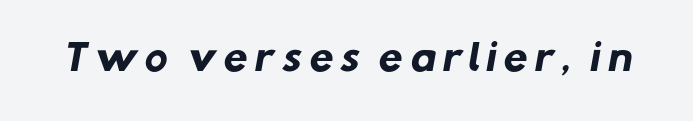
Q: Is the text bold? A: Yes.
Q: Is the typeface a serif or a sans-serif typeface? A: Sans-serif.
Q: Is the text underlined? A: No.
Q: Width (condensed, normal, or wide)? A: Normal.
Q: Stroke contrast? A: Low.
Q: x-height? A: Medium.
Q: Monospaced? A: No.
